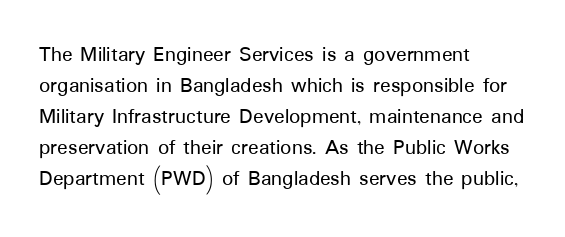
{"italic": "no", "underline": "no", "align": "left", "line_spacing": "normal", "line_spacing_ratio": 1.41, "letter_spacing": "normal", "letter_spacing_em": 0.0, "glyph_px": 22}
